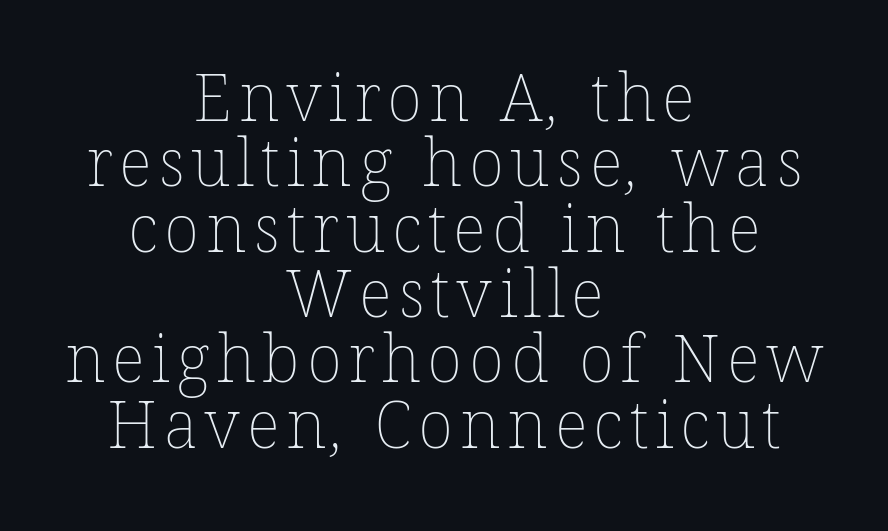
{"bold": "no", "weight": "thin", "width": "normal", "stroke_contrast": "low", "x_height": "medium", "monospaced": "no", "underline": "no", "align": "center", "line_spacing": "tight", "line_spacing_ratio": 0.99, "glyph_px": 66}
